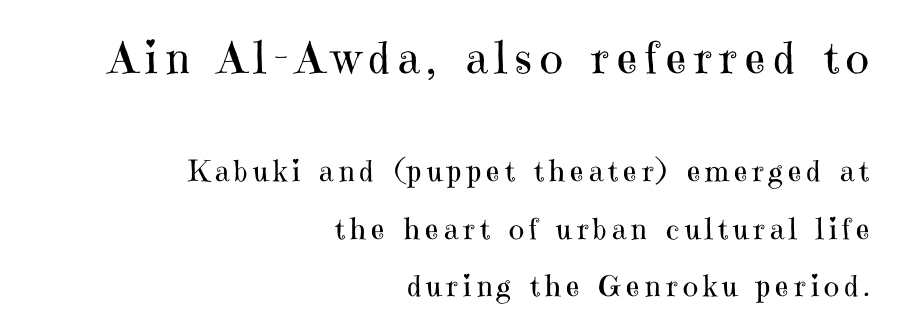
Q: Is the text bold? A: No.
Q: Is the text italic (slanted)? A: No, it is upright.
Q: Is the typeface a serif or a sans-serif typeface? A: Serif.
Q: Is the text underlined? A: No.
Q: How is the paragraph aligned? A: Right-aligned.
Q: Is the spacing between lines tight, normal or loose? A: Loose.
Q: Which block of text is set in a larger size, the first (top) or the second (bottom)? A: The first (top) one.
Q: Width (condensed, normal, or wide)? A: Normal.
Q: Stroke contrast? A: High.
Q: x-height? A: Medium.
Q: Monospaced? A: No.
